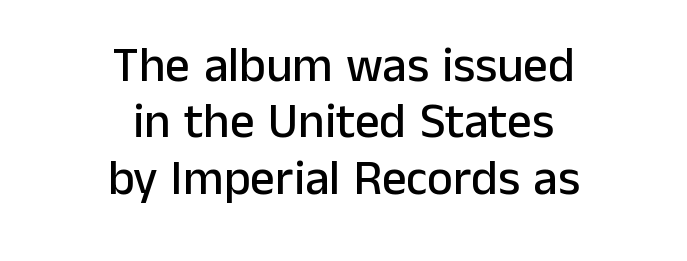
The image shows 49 px sans-serif type, upright; set centered, tight line spacing (1.15x), normal letter spacing, not underlined; low stroke contrast and a medium x-height.
